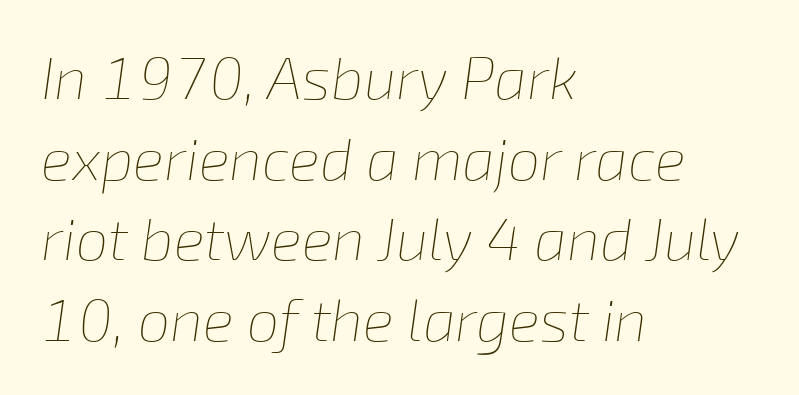
Q: Is the text bold? A: No.
Q: Is the text italic (slanted)? A: Yes, it leans right by about 8 degrees.
Q: Is the text underlined? A: No.
Q: How is the paragraph aligned? A: Left-aligned.
Q: Is the spacing between letters normal or unusually wide? A: Normal.
Q: Is the spacing between lines tight, normal or loose? A: Normal.
Q: Width (condensed, normal, or wide)? A: Normal.
Q: Stroke contrast? A: Low.
Q: x-height? A: Medium.
Q: Monospaced? A: No.
